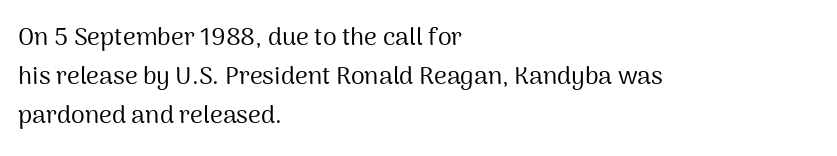
Is this a heavy cut? Hardly; it is regular or lighter. In CSS terms this would be text-align: left. Words appear dense and cohesive because spacing is normal. The gap between lines stays unmarked. Reading down the column, the eye jumps a familiar distance to each next line. This is roman type, the default non-slanted kind.
